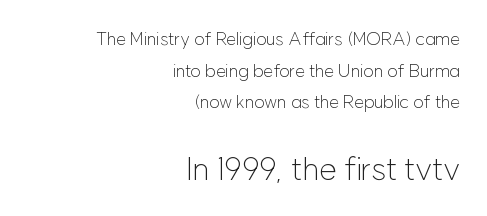
Quick note: not italic, upright. The tracking reads as untouched default to a designer's eye. This rendering employs a face without finishing strokes, i.e., a sans-serif. Reading down the block, your eye finds every line finishing at a fixed right position. Here the designer chose a conventional face with non-uniform glyph widths. Compared with a typical body face, this is equally light or lighter still.
